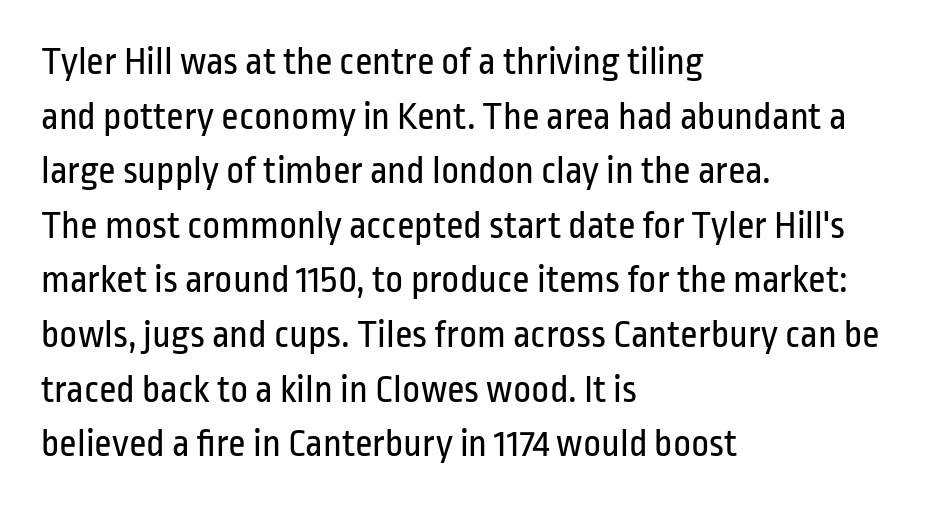
The image shows 39 px regular-weight, condensed sans-serif type, upright; set left-aligned, normal line spacing (1.4x), normal letter spacing, not underlined; low stroke contrast and a medium x-height.
